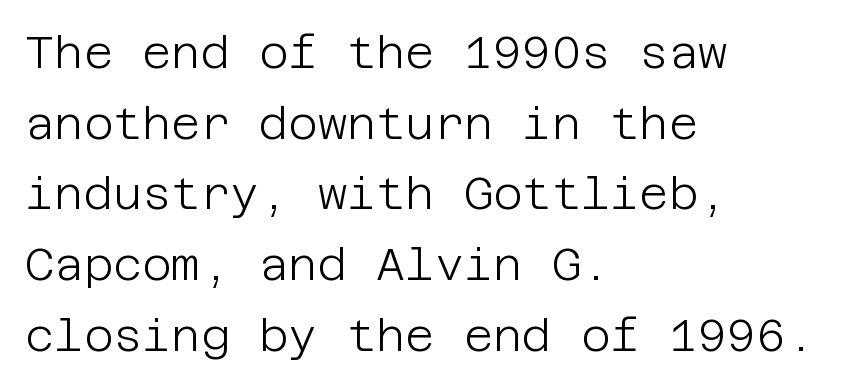
Q: Is the text bold? A: No.
Q: Is the text italic (slanted)? A: No, it is upright.
Q: Is the typeface a serif or a sans-serif typeface? A: Sans-serif.
Q: Is the text underlined? A: No.
Q: How is the paragraph aligned? A: Left-aligned.
Q: Is the spacing between letters normal or unusually wide? A: Normal.
Q: Is the spacing between lines tight, normal or loose? A: Normal.
Q: Width (condensed, normal, or wide)? A: Normal.
Q: Stroke contrast? A: Low.
Q: x-height? A: Large.
